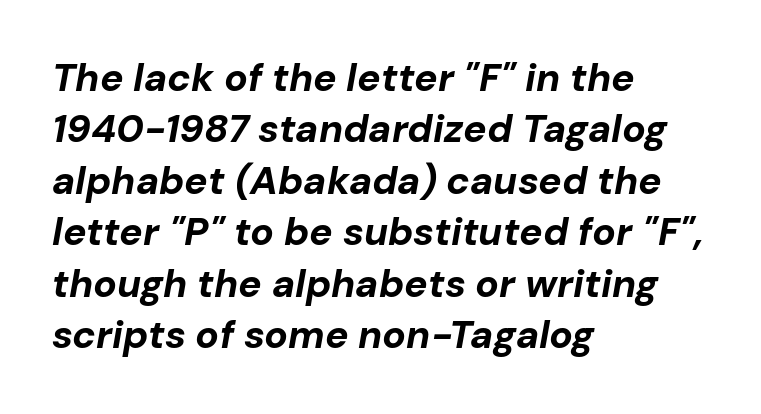
The image shows 39 px bold type, italic (leaning right); set left-aligned, normal line spacing (1.32x), normal letter spacing, not underlined; low stroke contrast and a medium x-height.
